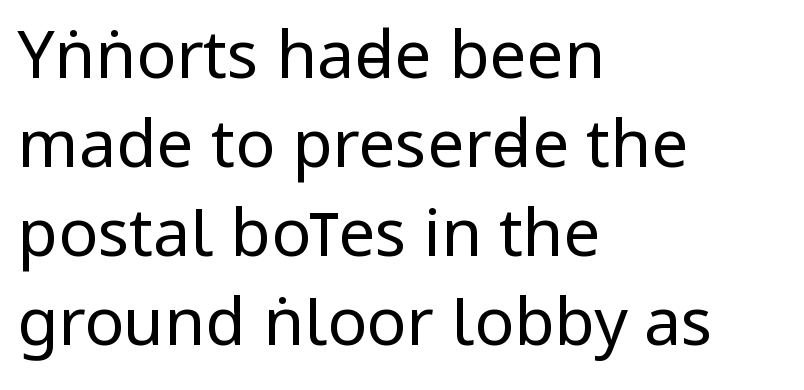
Leading: standard. A typesetter would call this zero additional tracking. The specimen omits any rule beneath the text block's lines. I'd call this a sans setting — the letters go barefoot. The typeface has the unassuming heft of standard copy or less.
